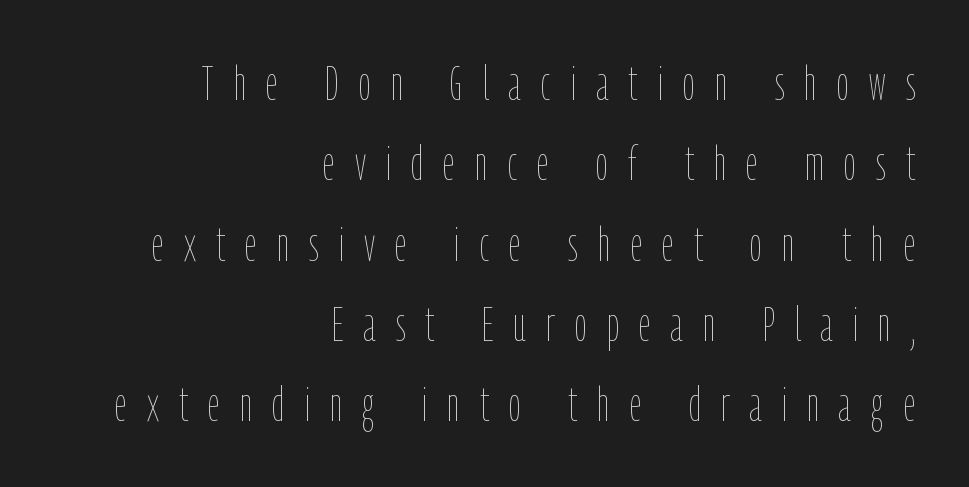
Q: Is the text bold? A: No.
Q: Is the text italic (slanted)? A: No, it is upright.
Q: Is the text underlined? A: No.
Q: How is the paragraph aligned? A: Right-aligned.
Q: Is the spacing between letters normal or unusually wide? A: Unusually wide.
Q: Width (condensed, normal, or wide)? A: Condensed.
Q: Stroke contrast? A: Low.
Q: x-height? A: Medium.
Q: Monospaced? A: No.
